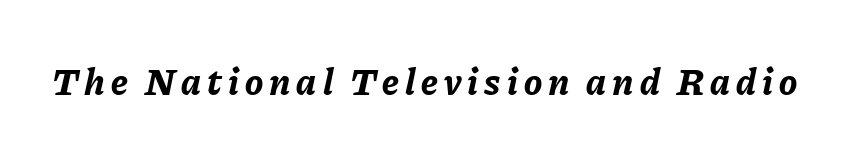
{"italic": "yes", "lean": "right", "slant_degrees": 11, "bold": "yes", "weight": "bold", "width": "normal", "stroke_contrast": "low", "x_height": "medium", "monospaced": "no", "underline": "no", "glyph_px": 38}
